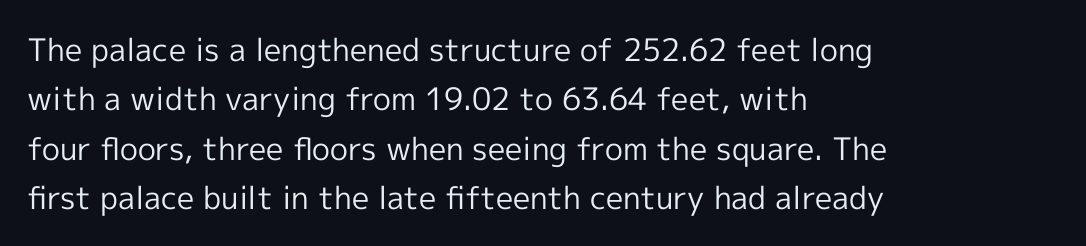
Q: Is the text bold? A: No.
Q: Is the text italic (slanted)? A: No, it is upright.
Q: Is the typeface a serif or a sans-serif typeface? A: Sans-serif.
Q: Is the text underlined? A: No.
Q: How is the paragraph aligned? A: Left-aligned.
Q: Is the spacing between letters normal or unusually wide? A: Normal.
Q: Is the spacing between lines tight, normal or loose? A: Normal.
Q: Width (condensed, normal, or wide)? A: Normal.
Q: x-height? A: Medium.
Q: Monospaced? A: No.
